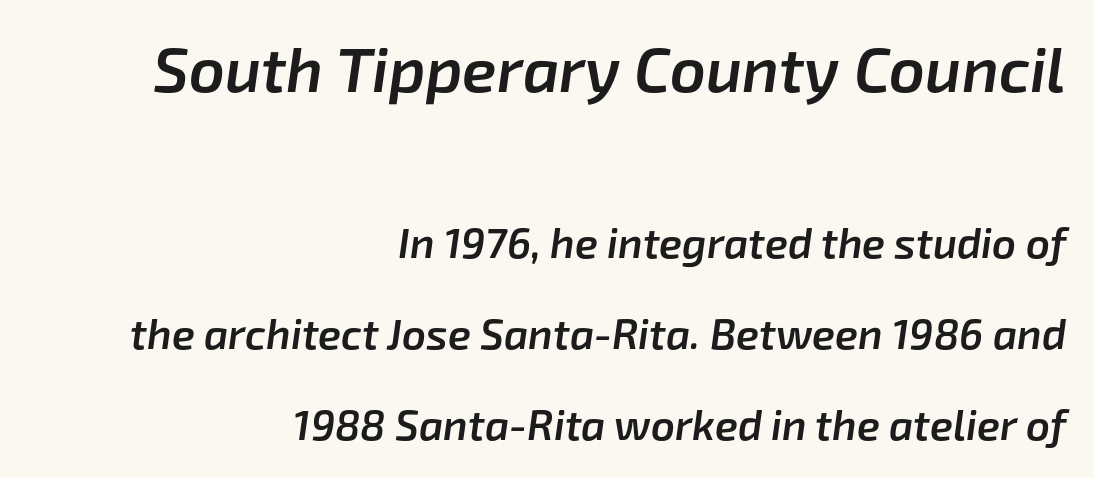
The face used here is a semibold: visibly heavier than regular, lighter than bold. Is this a fixed-width face? No — the glyphs have proportional, varying widths. The passage shown has conventional tracking throughout. Top chunk: large. Bottom chunk: small. A typesetter would call this leading open, well beyond the default. Casual observation: everything's shoved over to the right.
